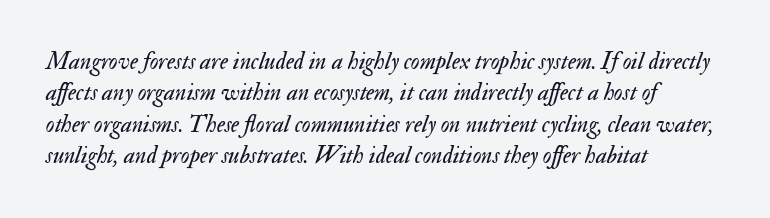
{"italic": "yes", "lean": "right", "slant_degrees": 17, "bold": "no", "underline": "no", "align": "left", "line_spacing": "normal", "line_spacing_ratio": 1.31, "letter_spacing": "normal", "letter_spacing_em": 0.0, "glyph_px": 24}
